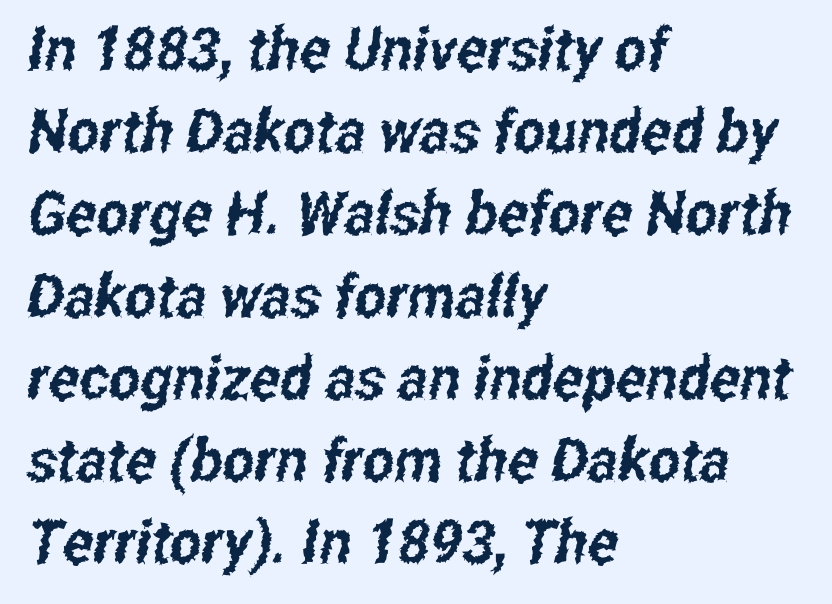
{"serif": "no", "width": "condensed", "stroke_contrast": "low", "x_height": "medium", "monospaced": "no", "underline": "no", "align": "left", "line_spacing": "normal", "line_spacing_ratio": 1.37, "letter_spacing": "normal", "letter_spacing_em": 0.0, "glyph_px": 60}
